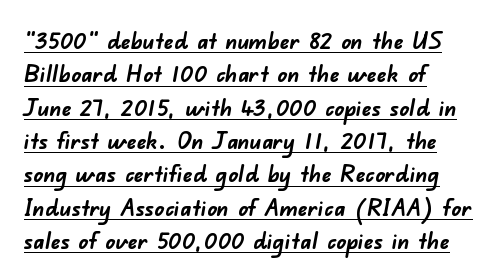
Honestly, the row spacing looks completely unremarkable. Stroke thickness is high; the sample reads as a true bold. Horizontally, the lines are justified to the leading edge only. Each line of the rendering has a horizontal stroke beneath the glyphs. Standard letterfit; no display-style spreading of the glyphs.
